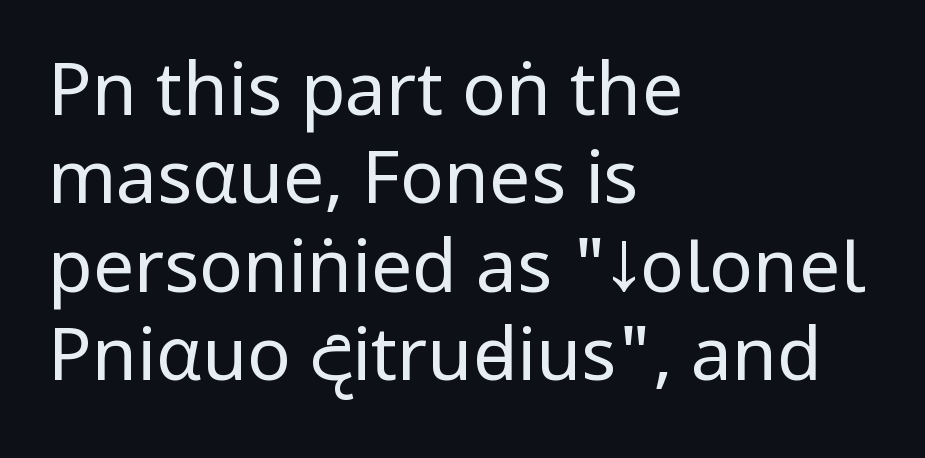
The image shows 73 px regular-weight, condensed sans-serif type, upright; set left-aligned, line spacing 1.21x, normal letter spacing, not underlined; low stroke contrast and a large x-height.
